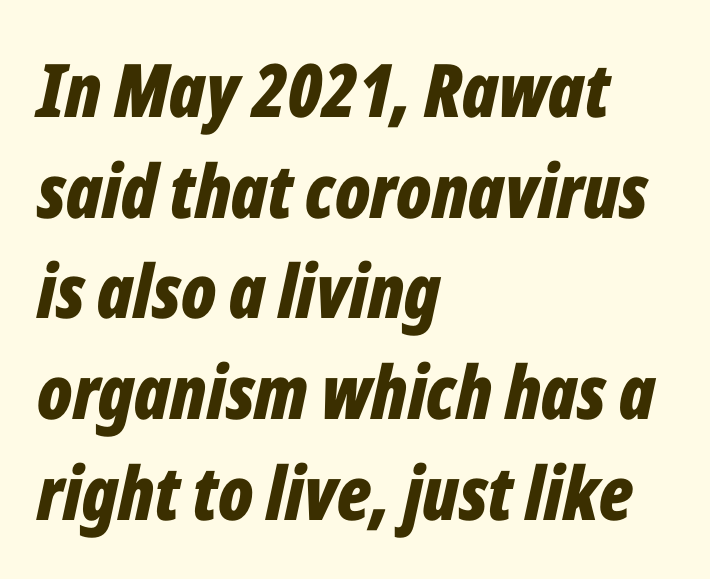
{"italic": "yes", "lean": "right", "slant_degrees": 12, "bold": "yes", "weight": "bold", "width": "condensed", "stroke_contrast": "low", "x_height": "medium", "monospaced": "no", "underline": "no", "align": "left", "line_spacing": "normal", "line_spacing_ratio": 1.36, "letter_spacing": "normal", "letter_spacing_em": 0.0, "glyph_px": 74}
